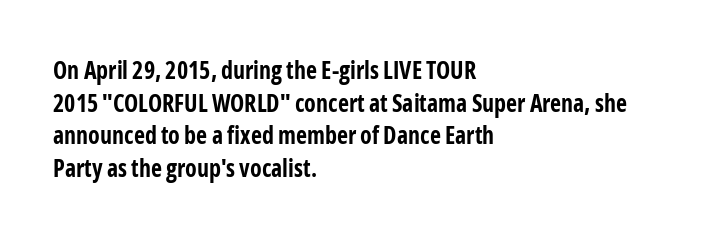
The image shows 24 px bold type, upright; set left-aligned, normal line spacing (1.36x), normal letter spacing, not underlined.
